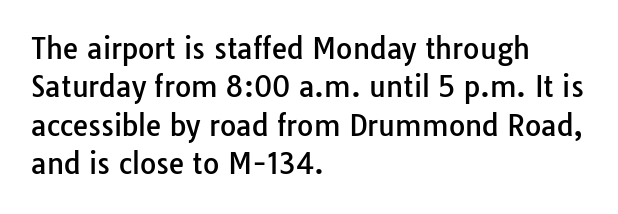
The image shows 28 px sans-serif type, upright; set left-aligned, normal line spacing (1.37x), normal letter spacing, not underlined; low stroke contrast and a medium x-height.
